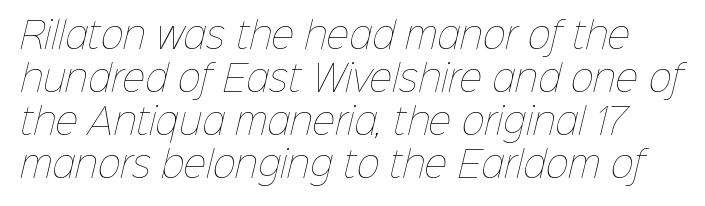
Spacing between characters is what you'd get straight out of the box. Descenders are the only things crossing below the line. The passage shown is typed in a proportional face where columns would drift. Each stroke keeps to a modest, everyday thickness or less.
